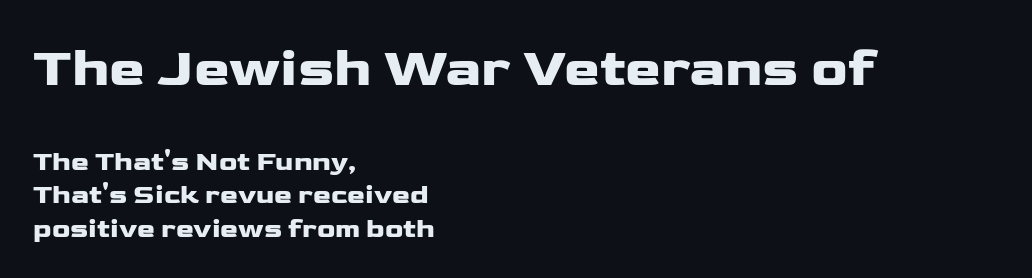
Q: Is the text italic (slanted)? A: No, it is upright.
Q: Is the typeface a serif or a sans-serif typeface? A: Sans-serif.
Q: Is the text underlined? A: No.
Q: How is the paragraph aligned? A: Left-aligned.
Q: Is the spacing between letters normal or unusually wide? A: Normal.
Q: Is the spacing between lines tight, normal or loose? A: Normal.
Q: Which block of text is set in a larger size, the first (top) or the second (bottom)? A: The first (top) one.
Q: Width (condensed, normal, or wide)? A: Wide.
Q: Stroke contrast? A: Low.
Q: x-height? A: Medium.
Q: Monospaced? A: No.
